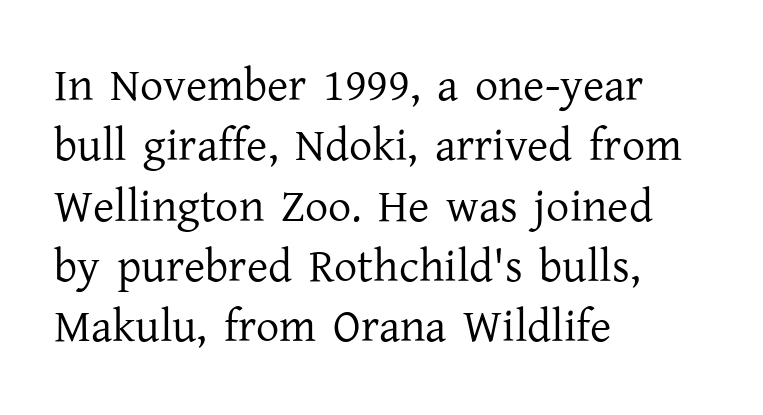
The image shows 46 px regular-weight serif type, upright; set left-aligned, normal line spacing (1.31x), normal letter spacing, not underlined; low stroke contrast and a medium x-height.
